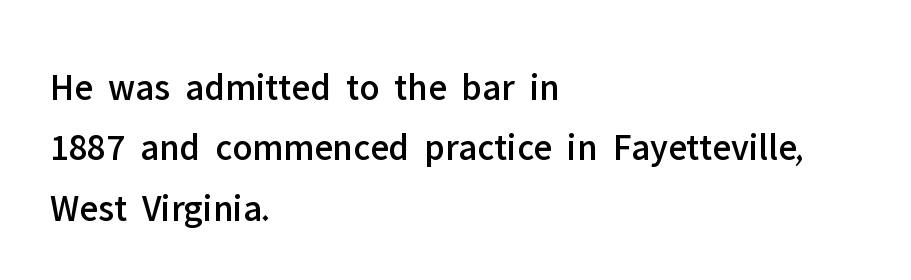
{"serif": "no", "italic": "no", "width": "normal", "stroke_contrast": "low", "x_height": "medium", "monospaced": "no", "underline": "no", "align": "left", "line_spacing": "normal", "line_spacing_ratio": 1.59, "letter_spacing": "normal", "letter_spacing_em": 0.0, "glyph_px": 38}
